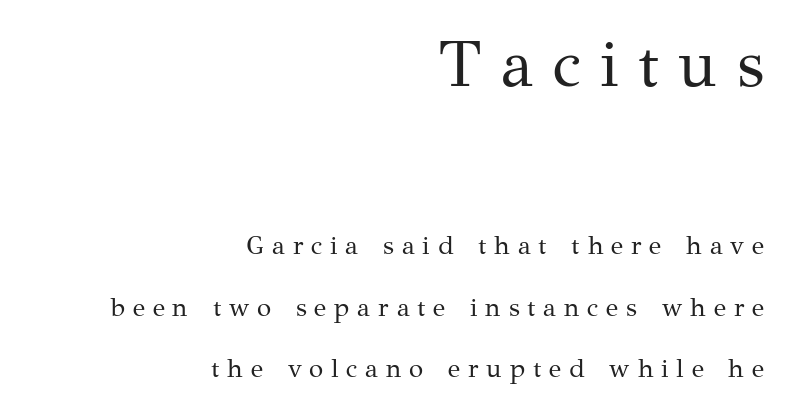
The image shows 65 px regular-weight serif type, upright; set right-aligned, loose line spacing (2.36x), unusually wide letter spacing (+0.3 em), not underlined; the first (top) block is 2.5x larger; medium stroke contrast and a medium x-height.
